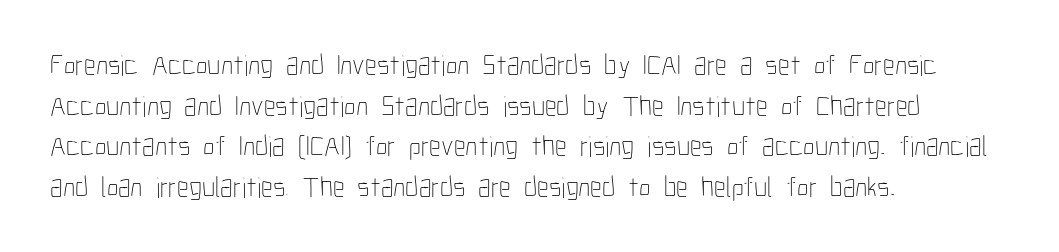
The image shows 29 px thin, condensed type, upright; set left-aligned, normal line spacing (1.4x), normal letter spacing, not underlined; low stroke contrast and a medium x-height.
